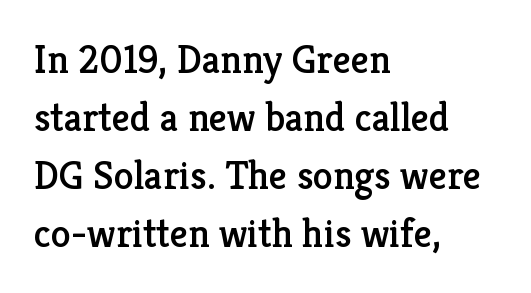
The passage shown is not underscored anywhere. Observe the serifs anchoring each vertical stroke in this sample. Compared with typical paragraphs, the rows here are spaced about the same. Left-aligned paragraph, ragged on the right. You could call the tracking neutral — neither tight nor loose. Proportional: the letters do not fall into vertical columns.
